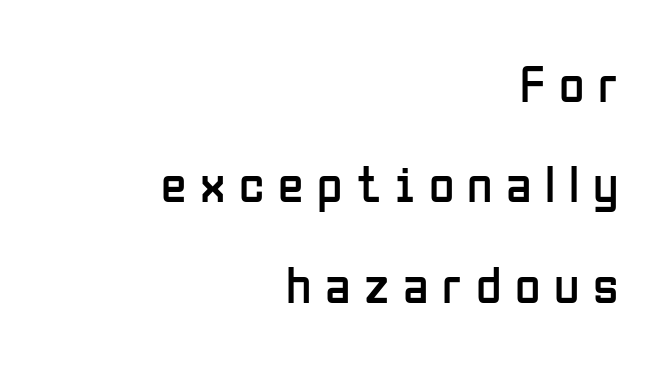
Q: Is the text bold? A: No.
Q: Is the text italic (slanted)? A: No, it is upright.
Q: Is the typeface a serif or a sans-serif typeface? A: Sans-serif.
Q: Is the text underlined? A: No.
Q: How is the paragraph aligned? A: Right-aligned.
Q: Is the spacing between letters normal or unusually wide? A: Unusually wide.
Q: Is the spacing between lines tight, normal or loose? A: Loose.
Q: Width (condensed, normal, or wide)? A: Condensed.
Q: Stroke contrast? A: Low.
Q: x-height? A: Medium.
Q: Monospaced? A: No.
